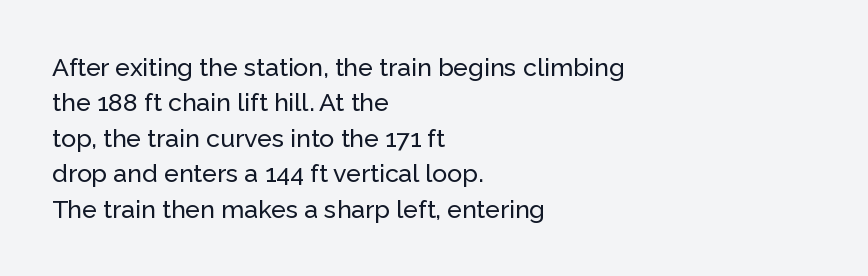
{"italic": "no", "underline": "no", "align": "left", "line_spacing": "normal", "line_spacing_ratio": 1.42, "letter_spacing": "normal", "letter_spacing_em": 0.0, "glyph_px": 25}
